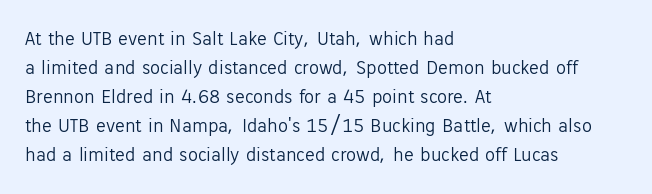
Beneath every word, the page is bare. Stems here are at most as thick as an everyday book face. When letters stand straight like this, we call the style roman or upright. This rendering leaves character spacing at its baseline value. The rendering uses a moderate line-height, typical for paragraphs.
